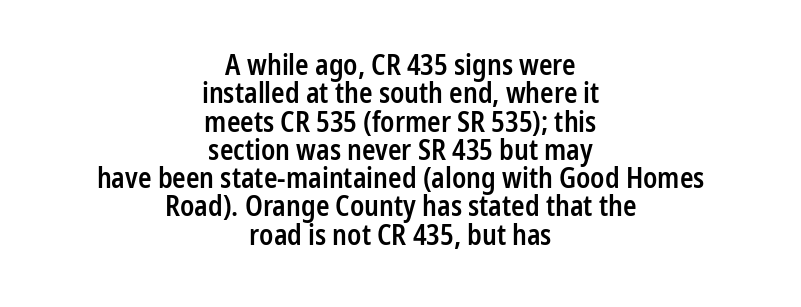
{"serif": "no", "italic": "no", "bold": "semi", "weight": "semibold", "width": "condensed", "stroke_contrast": "low", "x_height": "medium", "monospaced": "no", "underline": "no", "align": "center", "line_spacing": "tight", "line_spacing_ratio": 1.01, "letter_spacing": "normal", "letter_spacing_em": 0.0, "glyph_px": 28}
